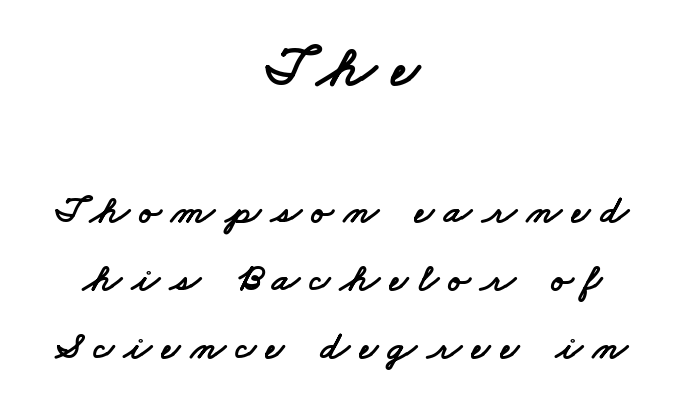
Q: Is the typeface a serif or a sans-serif typeface? A: Sans-serif.
Q: Is the text underlined? A: No.
Q: How is the paragraph aligned? A: Centered.
Q: Is the spacing between letters normal or unusually wide? A: Unusually wide.
Q: Which block of text is set in a larger size, the first (top) or the second (bottom)? A: The first (top) one.
Q: Width (condensed, normal, or wide)? A: Wide.
Q: Stroke contrast? A: Low.
Q: x-height? A: Small.
Q: Monospaced? A: No.
